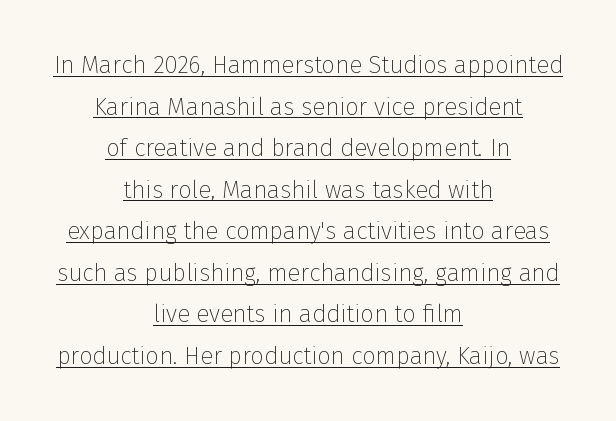
Q: Is the text bold? A: No.
Q: Is the text italic (slanted)? A: No, it is upright.
Q: Is the text underlined? A: Yes.
Q: How is the paragraph aligned? A: Centered.
Q: Is the spacing between letters normal or unusually wide? A: Normal.
